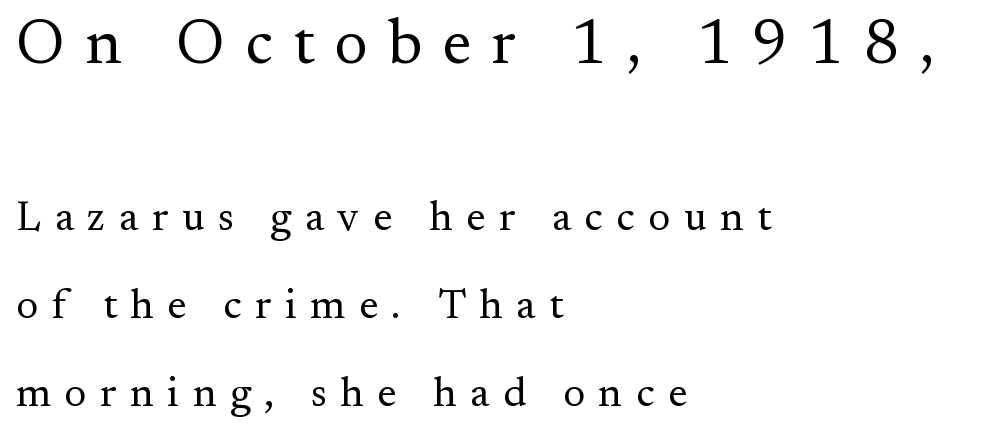
The image shows 63 px regular-weight serif type, upright; set left-aligned, loose line spacing (2.1x), unusually wide letter spacing (+0.32 em), not underlined; the first (top) block is 1.5x larger; medium stroke contrast and a small x-height.
